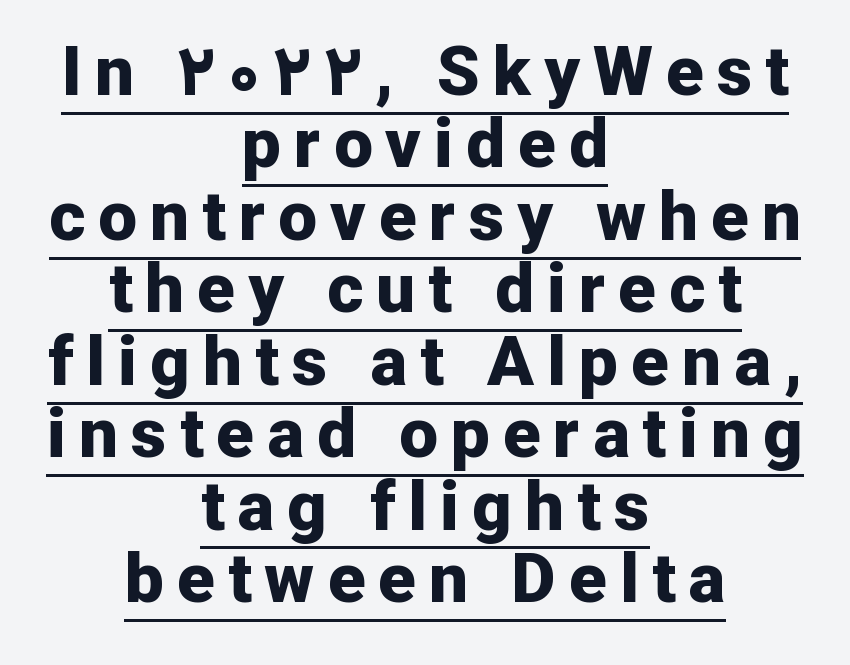
The rag falls on both sides of this text block equally. This sample trades vertical openness for compactness between lines. Think of a printed novel: that variable character pitch is what you see here. Underlined type.
